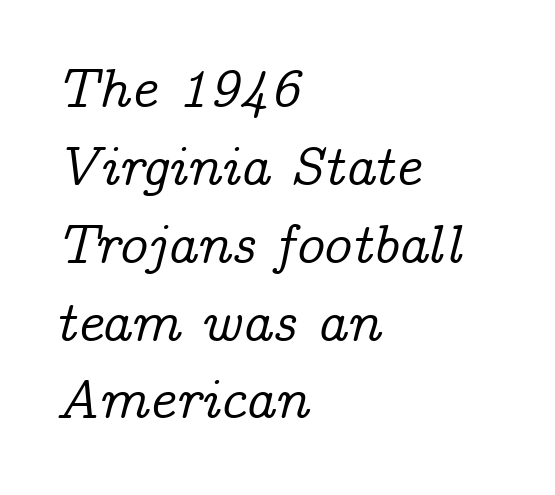
{"serif": "yes", "italic": "yes", "lean": "right", "slant_degrees": 14, "width": "normal", "stroke_contrast": "low", "x_height": "medium", "monospaced": "no", "underline": "no", "align": "left", "line_spacing": "normal", "line_spacing_ratio": 1.39, "letter_spacing": "normal", "letter_spacing_em": 0.0, "glyph_px": 56}
